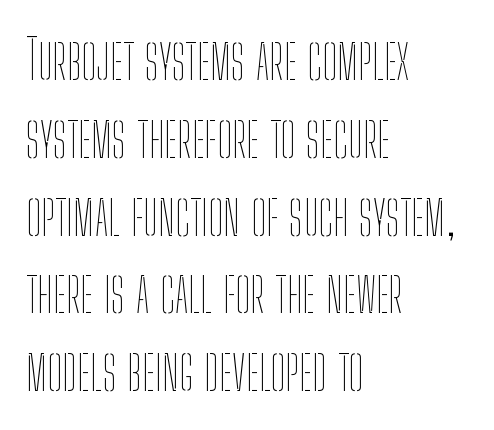
{"italic": "no", "bold": "no", "weight": "thin", "width": "condensed", "stroke_contrast": "low", "x_height": "medium", "monospaced": "no", "underline": "no", "align": "left", "line_spacing": "normal", "line_spacing_ratio": 1.44, "letter_spacing": "normal", "letter_spacing_em": 0.0, "glyph_px": 54}
